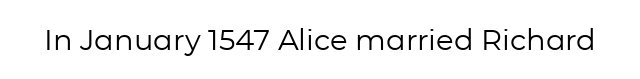
{"serif": "no", "italic": "no", "bold": "no", "weight": "regular", "width": "normal", "stroke_contrast": "low", "x_height": "medium", "monospaced": "no", "underline": "no", "letter_spacing": "normal", "letter_spacing_em": 0.0, "glyph_px": 29}
